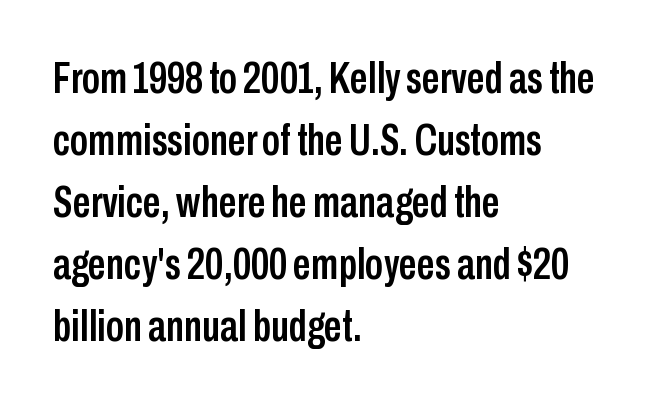
The image shows 45 px condensed sans-serif type, upright; set left-aligned, normal line spacing (1.38x), normal letter spacing, not underlined; low stroke contrast and a medium x-height.
